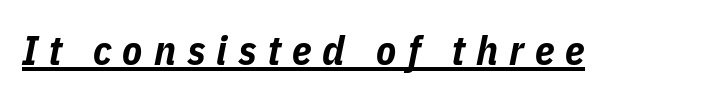
The passage shown is emphatically bold. Underlined type. The face used here is rendered with a markedly widened letterfit. Yep, that's italic — everything's leaning. You could not count columns in this text — the font is proportionally spaced.
